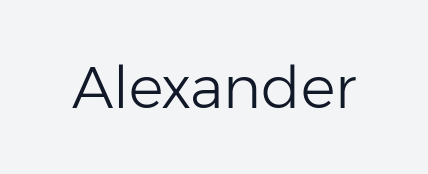
The image shows 58 px light sans-serif type, upright; set normal letter spacing, not underlined; low stroke contrast and a medium x-height.
